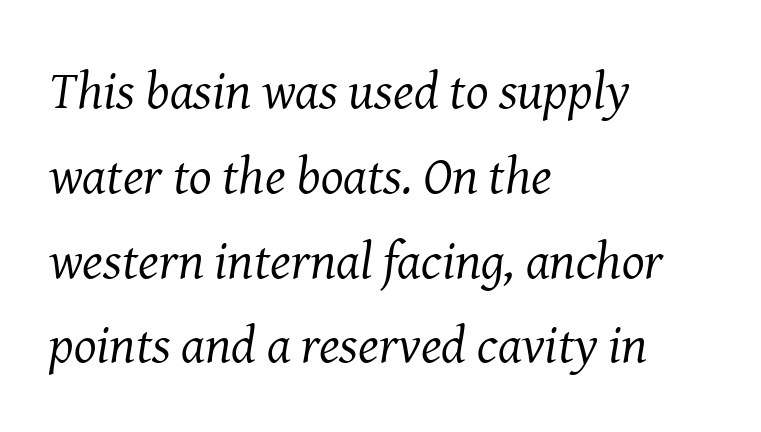
The image shows 53 px regular-weight serif type, italic (leaning right); set left-aligned, normal line spacing (1.6x), normal letter spacing, not underlined; medium stroke contrast and a medium x-height.
